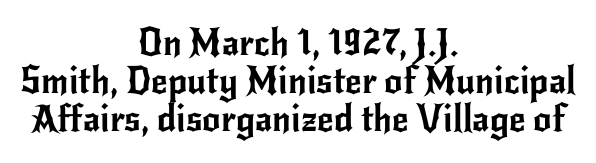
Q: Is the text italic (slanted)? A: No, it is upright.
Q: Is the typeface a serif or a sans-serif typeface? A: Sans-serif.
Q: Is the text underlined? A: No.
Q: How is the paragraph aligned? A: Centered.
Q: Is the spacing between letters normal or unusually wide? A: Normal.
Q: Is the spacing between lines tight, normal or loose? A: Tight.
Q: Width (condensed, normal, or wide)? A: Normal.
Q: Stroke contrast? A: Low.
Q: x-height? A: Small.
Q: Monospaced? A: No.
